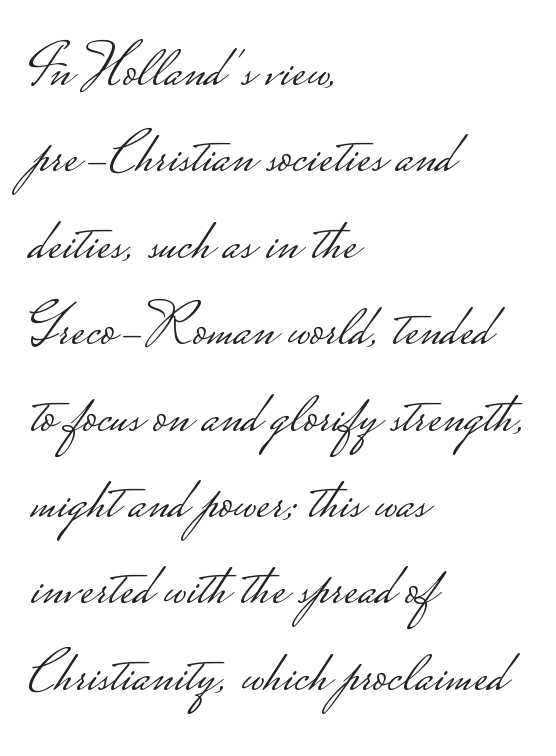
Q: Is the text bold? A: No.
Q: Is the text italic (slanted)? A: Yes.
Q: Is the typeface a serif or a sans-serif typeface? A: Sans-serif.
Q: Is the text underlined? A: No.
Q: How is the paragraph aligned? A: Left-aligned.
Q: Is the spacing between letters normal or unusually wide? A: Normal.
Q: Is the spacing between lines tight, normal or loose? A: Normal.
Q: Width (condensed, normal, or wide)? A: Wide.
Q: Stroke contrast? A: Low.
Q: Monospaced? A: No.
